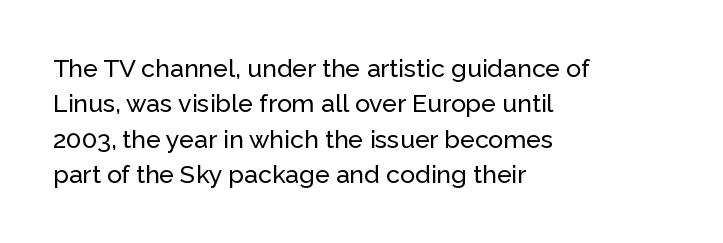
The image shows 25 px text type, upright; set left-aligned, normal line spacing (1.42x), normal letter spacing, not underlined.
